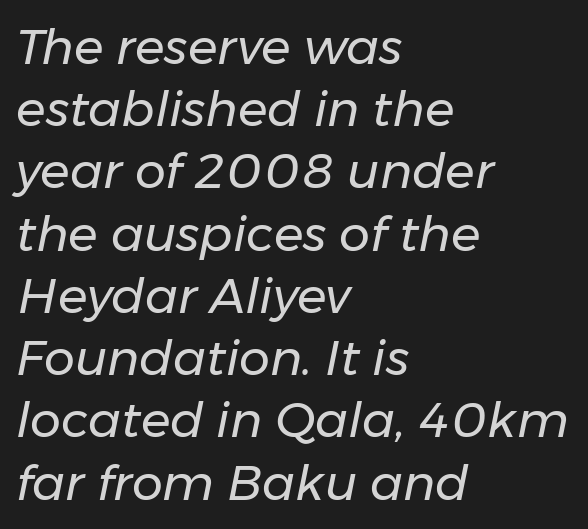
The vertical gap from one line to the next is medium. The strokes are not fattened; the text isn't bold. You could not count columns in this text — the font is proportionally spaced. Underline: absent.
